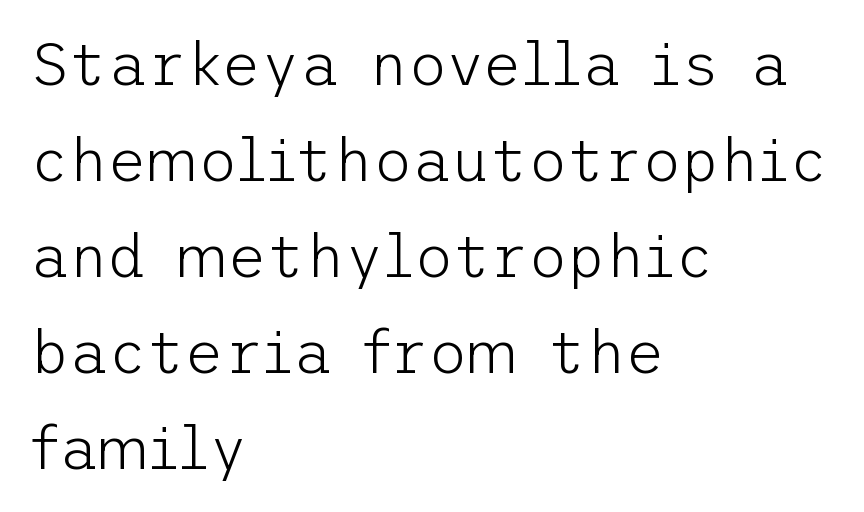
Style check: upright. The passage shown has conventional tracking throughout. Check under the words: just untouched page. These lines are composed in type without serifs. Evenly set lines give the paragraph a standard silhouette. All the whitespace from short lines collects on the right.
